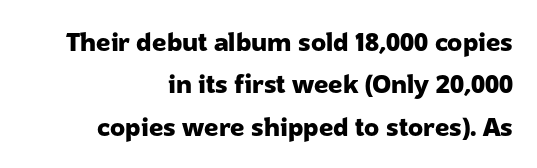
Q: Is the text bold? A: Yes.
Q: Is the text italic (slanted)? A: No, it is upright.
Q: Is the text underlined? A: No.
Q: How is the paragraph aligned? A: Right-aligned.
Q: Is the spacing between letters normal or unusually wide? A: Normal.
Q: Is the spacing between lines tight, normal or loose? A: Normal.
